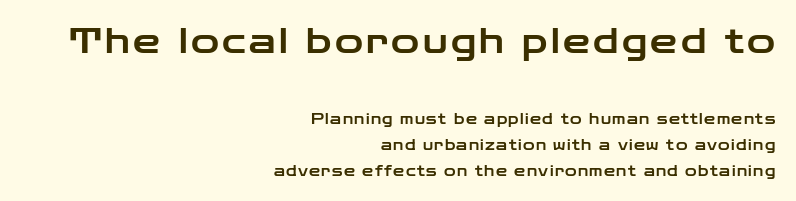
Q: Is the text italic (slanted)? A: No, it is upright.
Q: Is the typeface a serif or a sans-serif typeface? A: Sans-serif.
Q: Is the text underlined? A: No.
Q: How is the paragraph aligned? A: Right-aligned.
Q: Which block of text is set in a larger size, the first (top) or the second (bottom)? A: The first (top) one.
Q: Width (condensed, normal, or wide)? A: Wide.
Q: Stroke contrast? A: Low.
Q: x-height? A: Medium.
Q: Monospaced? A: No.
